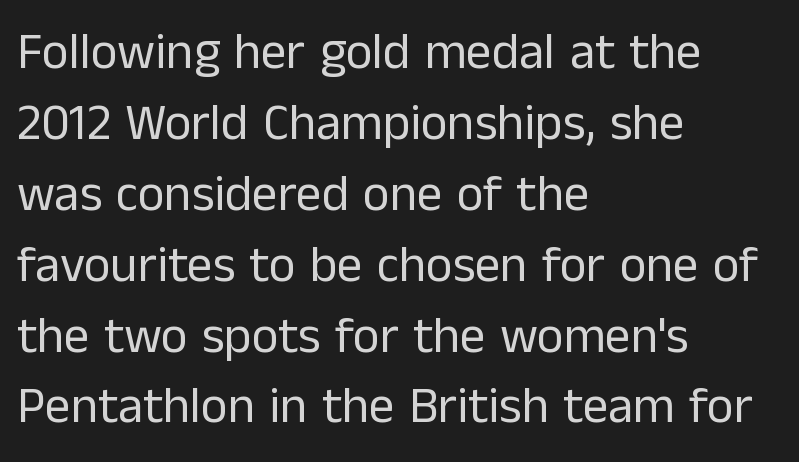
This rendering uses left alignment, leaving the right contour irregular. Ordinary non-slanted type is in use. This sample has the flowing, uneven cadence of proportional lettering. The glyphs in this specimen are sans serif. The cut favours lightness, reaching ordinary text weight at its darkest. The space beneath each line is pristine and unruled.
